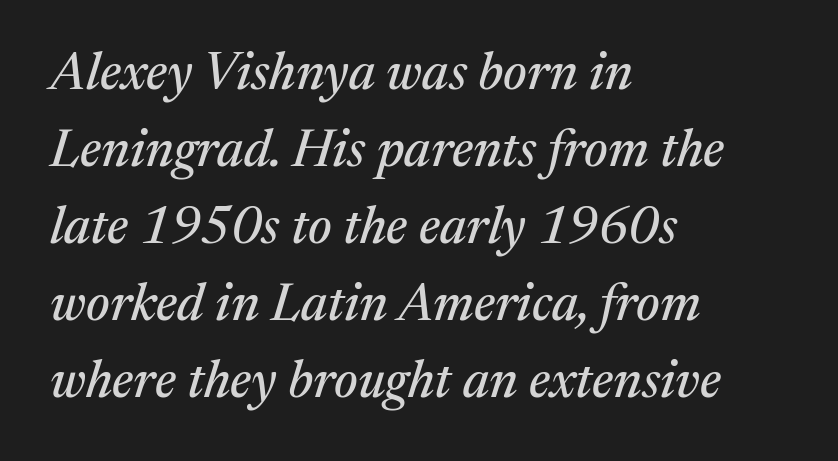
Does the lettering tilt? It does — this is italic. Where is the straight margin? On the left. Check under the words: just untouched page. Rows of type keep a routine distance in the vertical direction. You could not count columns in this text — the font is proportionally spaced.
